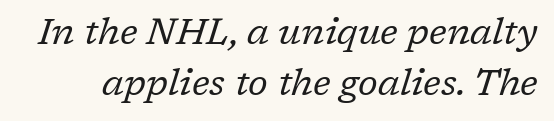
The image shows 37 px regular-weight serif type, italic (leaning right); set normal line spacing (1.37x), normal letter spacing, not underlined; low stroke contrast and a medium x-height.
